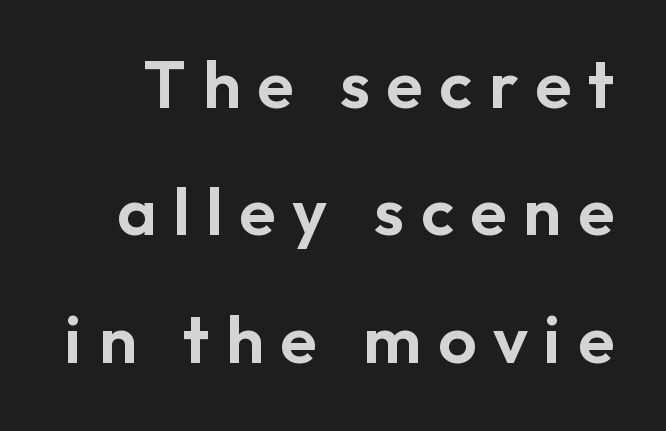
{"serif": "no", "italic": "no", "width": "normal", "stroke_contrast": "low", "x_height": "medium", "monospaced": "no", "underline": "no", "line_spacing": "loose", "line_spacing_ratio": 1.9, "letter_spacing": "wide", "letter_spacing_em": 0.25, "glyph_px": 67}
